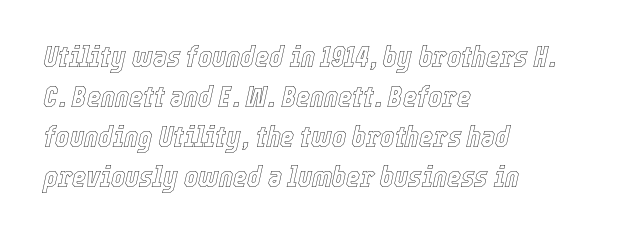
The image shows 30 px condensed type, italic (leaning right); set left-aligned, normal line spacing (1.33x), normal letter spacing, not underlined; a medium x-height.
